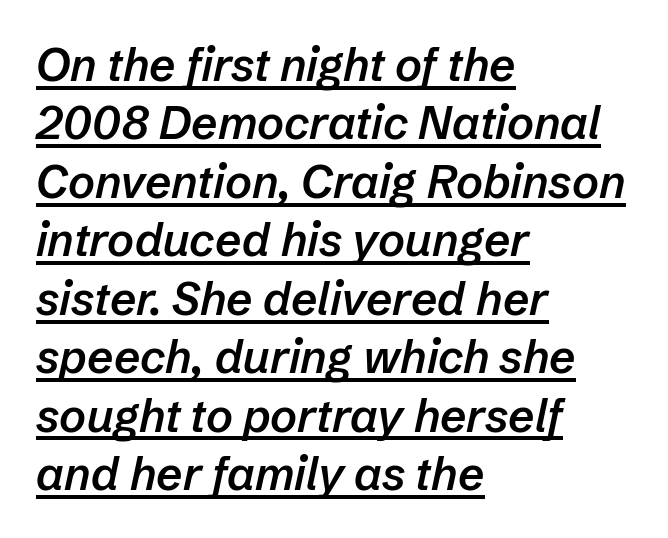
The image shows 46 px semibold type, italic (leaning right); set left-aligned, normal line spacing (1.27x), normal letter spacing, underlined; low stroke contrast and a medium x-height.
